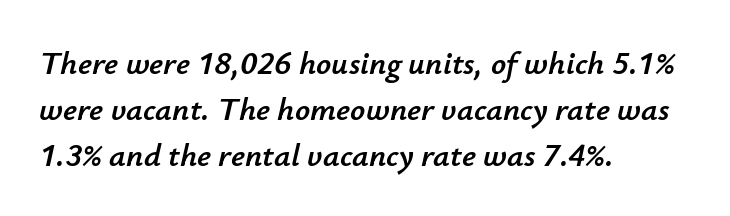
The image shows 33 px text type, italic (leaning right); set left-aligned, normal line spacing (1.4x), normal letter spacing, not underlined; low stroke contrast and a small x-height.
